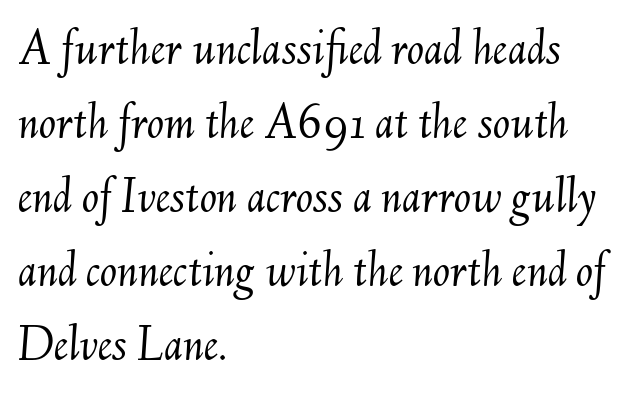
Here the designer chose a conventional face with non-uniform glyph widths. How are the letters spaced? Ordinarily, with no added tracking. The foot of each line stays bare and open. Baseline-to-baseline distance is the conventional proportion of letter height. Each line starts at the same left margin while the right side varies.
